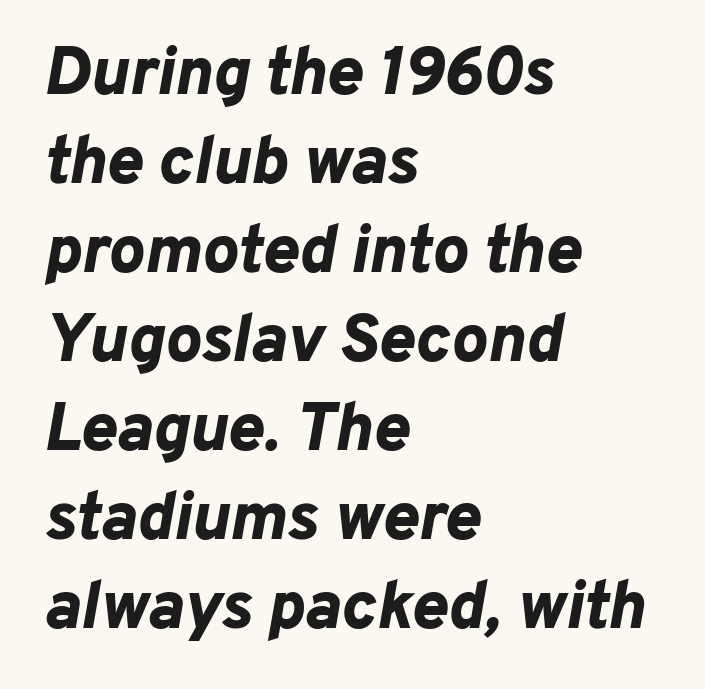
The image shows 68 px bold type, italic (leaning right); set left-aligned, normal line spacing (1.31x), normal letter spacing, not underlined; low stroke contrast and a medium x-height.
